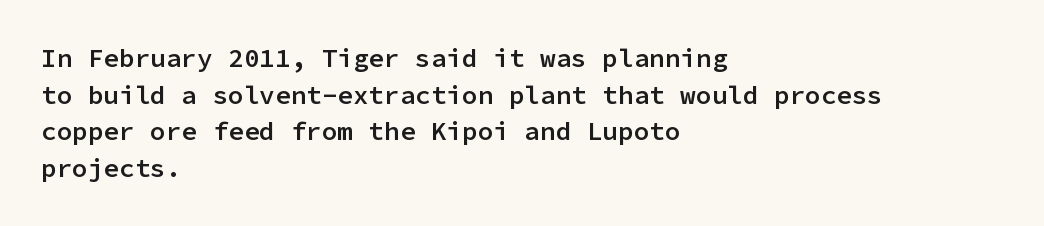
Every row of glyphs begins at an identical x-position on the left. Summary of weight: moderately heavy, a semibold. Evenly set lines give the paragraph a standard silhouette. In terms of letterspacing, this is plain default setting. When letters stand straight like this, we call the style roman or upright. The gap between lines stays unmarked.
